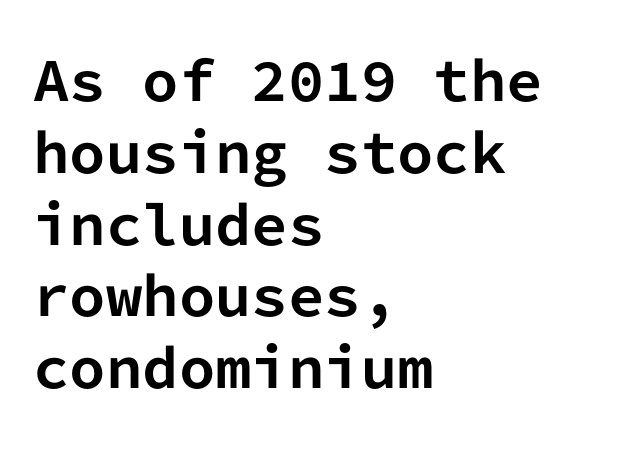
Q: Is the text bold? A: Yes.
Q: Is the text italic (slanted)? A: No, it is upright.
Q: Is the typeface a serif or a sans-serif typeface? A: Sans-serif.
Q: Is the text underlined? A: No.
Q: How is the paragraph aligned? A: Left-aligned.
Q: Is the spacing between letters normal or unusually wide? A: Normal.
Q: Is the spacing between lines tight, normal or loose? A: Normal.
Q: Width (condensed, normal, or wide)? A: Normal.
Q: Stroke contrast? A: Low.
Q: x-height? A: Medium.
Q: Monospaced? A: Yes.
